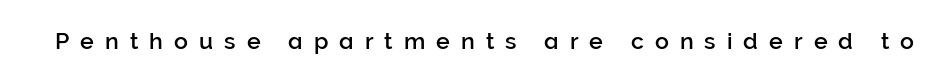
Q: Is the text italic (slanted)? A: No, it is upright.
Q: Is the text underlined? A: No.
Q: Is the spacing between letters normal or unusually wide? A: Unusually wide.
